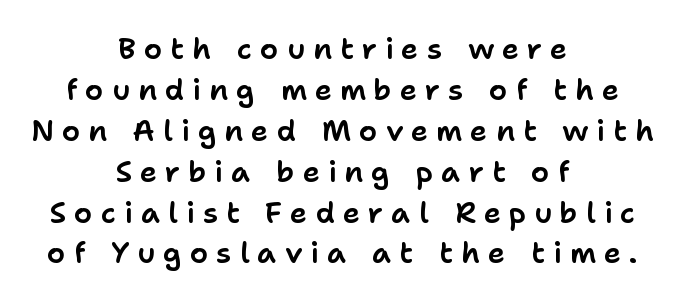
Ordinary non-slanted type is in use. Alignment: centered. You could not count columns in this text — the font is proportionally spaced. This sample uses a sans-serif face. The specimen omits any rule beneath the text block's lines. Words appear elongated and porous because spacing is wide.
